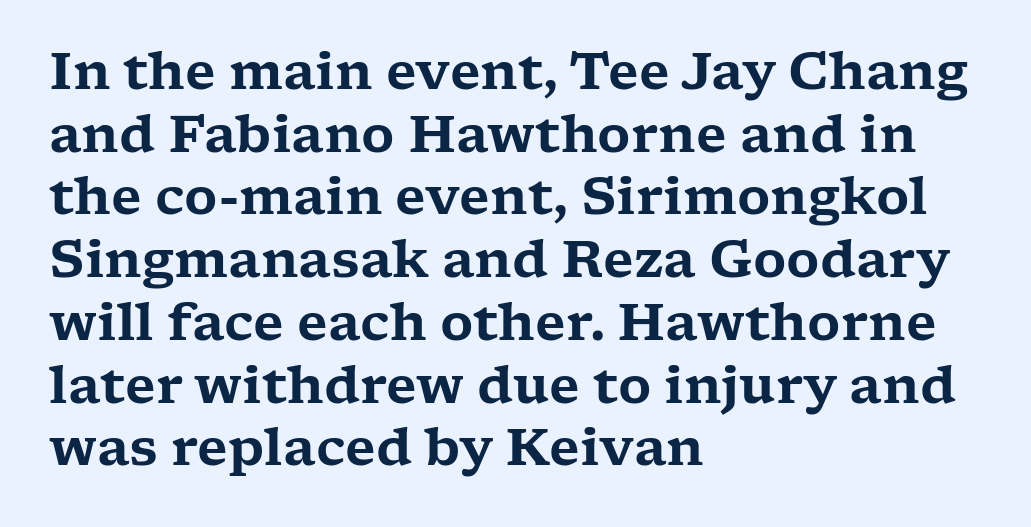
Q: Is the text italic (slanted)? A: No, it is upright.
Q: Is the typeface a serif or a sans-serif typeface? A: Serif.
Q: Is the text underlined? A: No.
Q: How is the paragraph aligned? A: Left-aligned.
Q: Is the spacing between letters normal or unusually wide? A: Normal.
Q: Width (condensed, normal, or wide)? A: Wide.
Q: Stroke contrast? A: Low.
Q: x-height? A: Medium.
Q: Monospaced? A: No.
